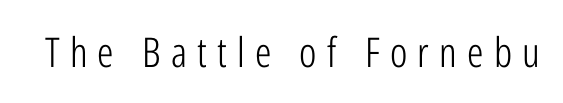
Q: Is the text bold? A: No.
Q: Is the text italic (slanted)? A: No, it is upright.
Q: Is the typeface a serif or a sans-serif typeface? A: Sans-serif.
Q: Is the text underlined? A: No.
Q: Is the spacing between letters normal or unusually wide? A: Unusually wide.
Q: Width (condensed, normal, or wide)? A: Condensed.
Q: Stroke contrast? A: Low.
Q: x-height? A: Medium.
Q: Monospaced? A: No.
